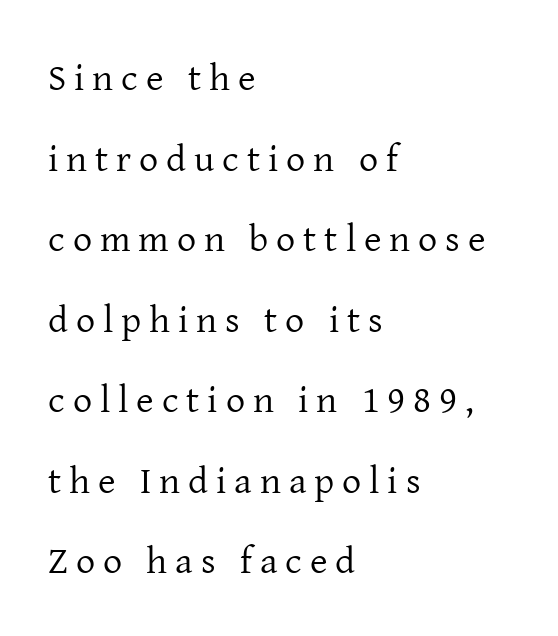
{"serif": "yes", "italic": "no", "bold": "no", "weight": "regular", "width": "normal", "stroke_contrast": "low", "x_height": "medium", "monospaced": "no", "underline": "no", "align": "left", "line_spacing": "loose", "line_spacing_ratio": 2.12, "letter_spacing": "wide", "letter_spacing_em": 0.21, "glyph_px": 38}
